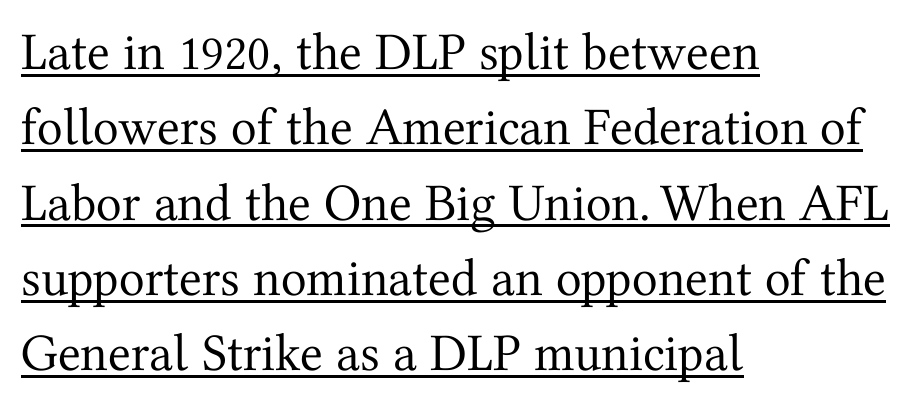
{"serif": "yes", "italic": "no", "bold": "no", "weight": "regular", "width": "normal", "stroke_contrast": "medium", "x_height": "medium", "monospaced": "no", "underline": "yes", "align": "left", "line_spacing": "normal", "line_spacing_ratio": 1.42, "letter_spacing": "normal", "letter_spacing_em": 0.0, "glyph_px": 53}
